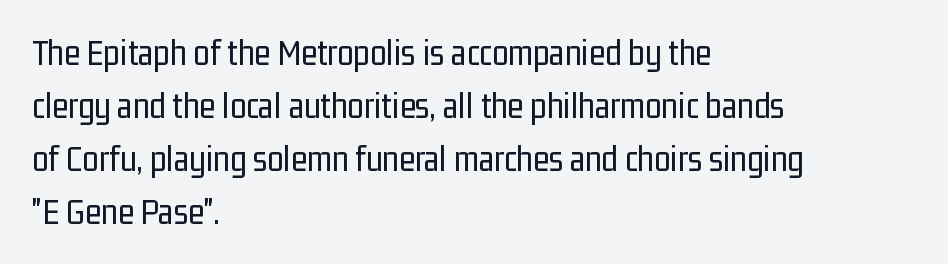
Q: Is the text bold? A: No.
Q: Is the text italic (slanted)? A: No, it is upright.
Q: Is the typeface a serif or a sans-serif typeface? A: Sans-serif.
Q: Is the text underlined? A: No.
Q: How is the paragraph aligned? A: Left-aligned.
Q: Is the spacing between letters normal or unusually wide? A: Normal.
Q: Is the spacing between lines tight, normal or loose? A: Normal.
Q: Width (condensed, normal, or wide)? A: Condensed.
Q: Stroke contrast? A: Low.
Q: x-height? A: Medium.
Q: Monospaced? A: No.
